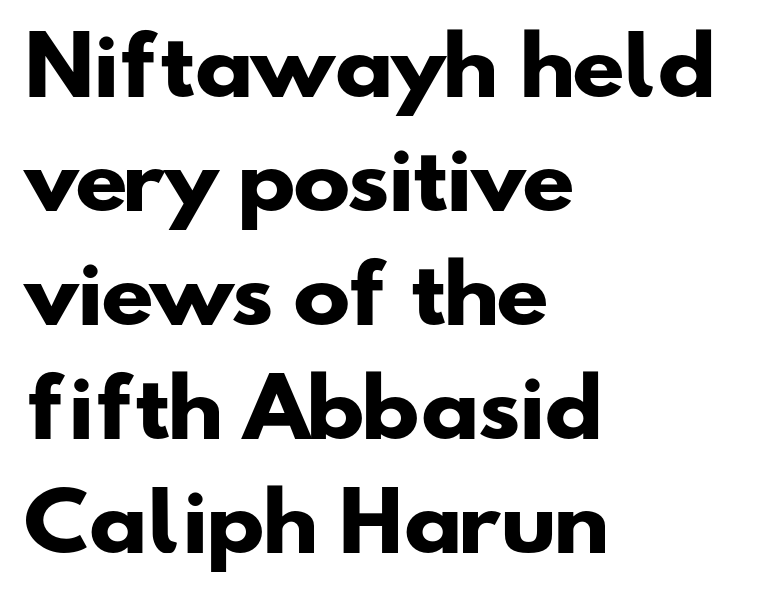
Q: Is the text bold? A: Yes.
Q: Is the typeface a serif or a sans-serif typeface? A: Sans-serif.
Q: Is the text underlined? A: No.
Q: How is the paragraph aligned? A: Left-aligned.
Q: Is the spacing between letters normal or unusually wide? A: Normal.
Q: Is the spacing between lines tight, normal or loose? A: Normal.
Q: Width (condensed, normal, or wide)? A: Wide.
Q: Stroke contrast? A: Low.
Q: x-height? A: Small.
Q: Monospaced? A: No.
